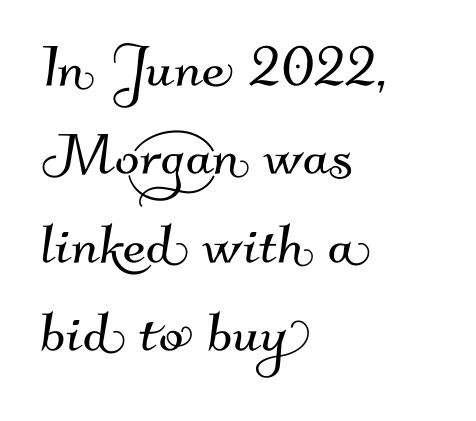
Q: Is the typeface a serif or a sans-serif typeface? A: Sans-serif.
Q: Is the text underlined? A: No.
Q: How is the paragraph aligned? A: Left-aligned.
Q: Is the spacing between letters normal or unusually wide? A: Normal.
Q: Width (condensed, normal, or wide)? A: Normal.
Q: Stroke contrast? A: Medium.
Q: x-height? A: Small.
Q: Monospaced? A: No.
